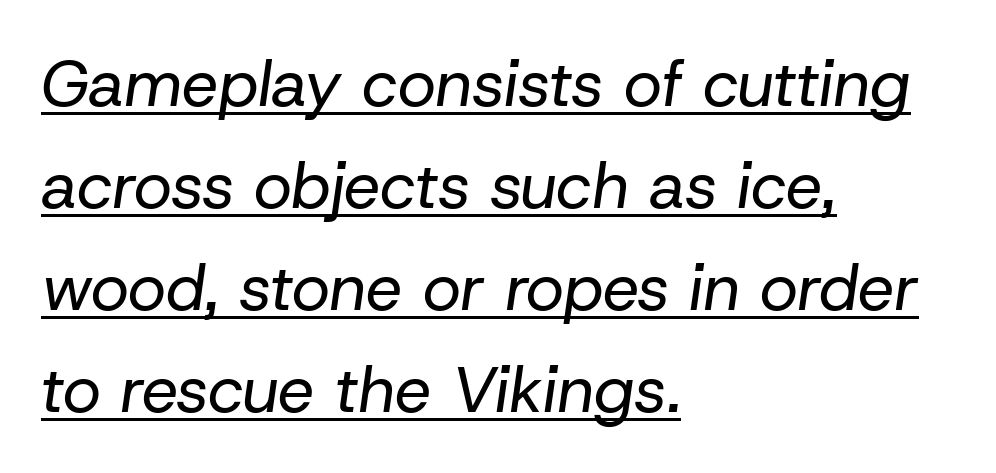
Leftover space on each line is placed entirely after the last word. Honestly, the row spacing looks completely unremarkable. In designer terms, the underline attribute is active on this setting. The face used here is rendered with its standard letterfit.
